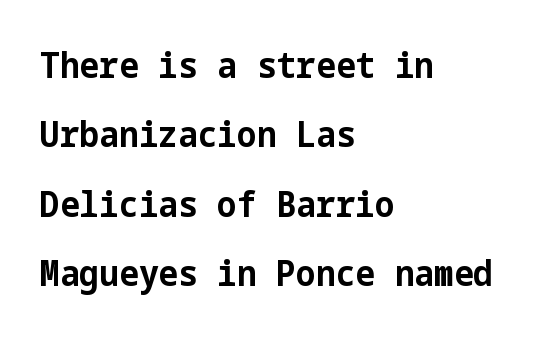
{"serif": "no", "italic": "no", "bold": "yes", "weight": "bold", "width": "normal", "stroke_contrast": "low", "x_height": "medium", "underline": "no", "align": "left", "line_spacing": "loose", "line_spacing_ratio": 1.98, "letter_spacing": "normal", "letter_spacing_em": 0.0, "glyph_px": 35}
